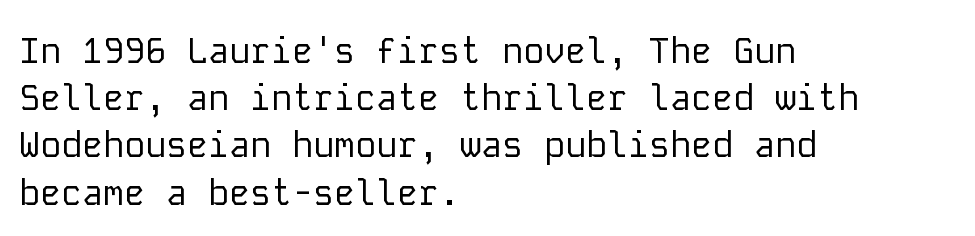
Q: Is the text bold? A: No.
Q: Is the text italic (slanted)? A: No, it is upright.
Q: Is the typeface a serif or a sans-serif typeface? A: Sans-serif.
Q: Is the text underlined? A: No.
Q: How is the paragraph aligned? A: Left-aligned.
Q: Is the spacing between letters normal or unusually wide? A: Normal.
Q: Is the spacing between lines tight, normal or loose? A: Normal.
Q: Width (condensed, normal, or wide)? A: Normal.
Q: Stroke contrast? A: Low.
Q: x-height? A: Medium.
Q: Monospaced? A: Yes.
